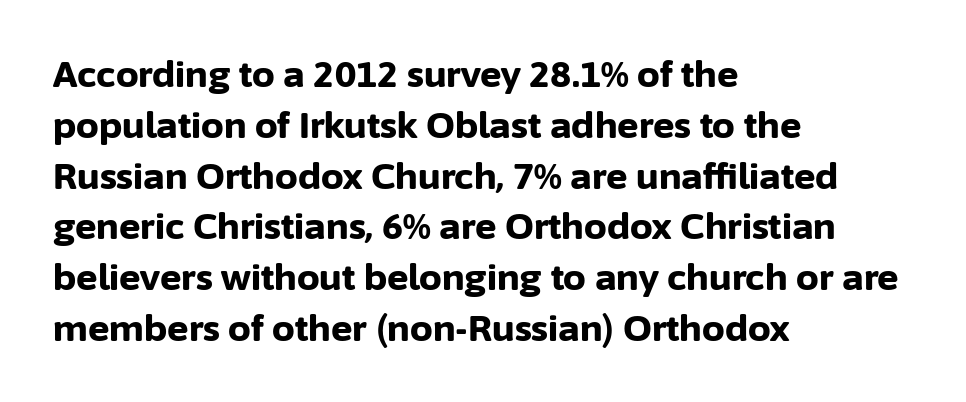
The image shows 36 px bold sans-serif type, upright; set left-aligned, normal line spacing (1.41x), normal letter spacing, not underlined; low stroke contrast and a medium x-height.
